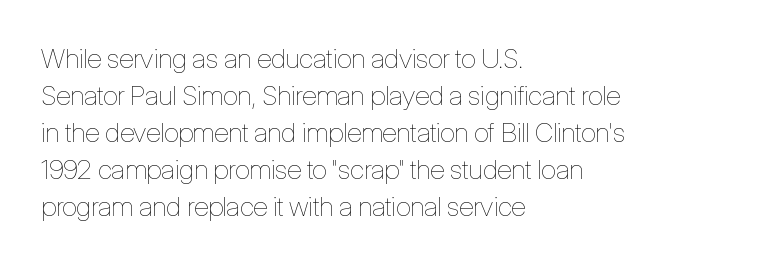
{"italic": "no", "bold": "no", "underline": "no", "align": "left", "line_spacing": "normal", "line_spacing_ratio": 1.37, "letter_spacing": "normal", "letter_spacing_em": 0.0, "glyph_px": 27}
